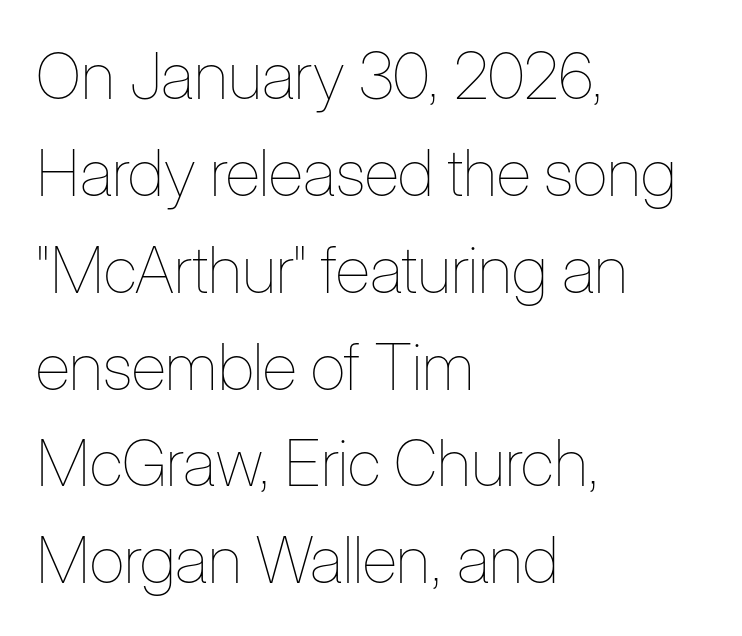
{"italic": "no", "bold": "no", "weight": "thin", "width": "condensed", "stroke_contrast": "low", "x_height": "medium", "monospaced": "no", "underline": "no", "align": "left", "line_spacing": "normal", "line_spacing_ratio": 1.49, "letter_spacing": "normal", "letter_spacing_em": 0.0, "glyph_px": 65}
